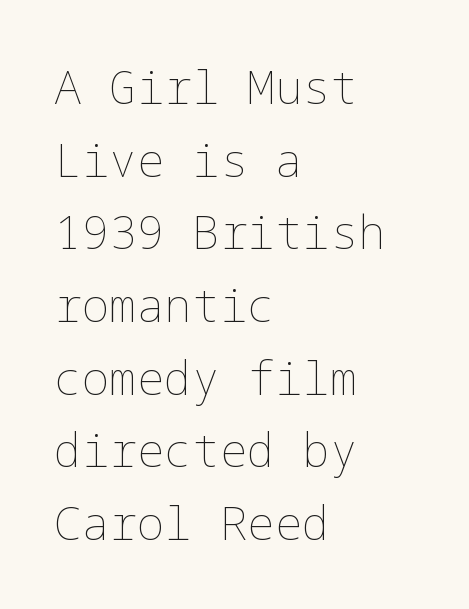
Q: Is the text bold? A: No.
Q: Is the text italic (slanted)? A: No, it is upright.
Q: Is the text underlined? A: No.
Q: How is the paragraph aligned? A: Left-aligned.
Q: Is the spacing between letters normal or unusually wide? A: Normal.
Q: Is the spacing between lines tight, normal or loose? A: Normal.
Q: Width (condensed, normal, or wide)? A: Normal.
Q: Stroke contrast? A: Low.
Q: x-height? A: Medium.
